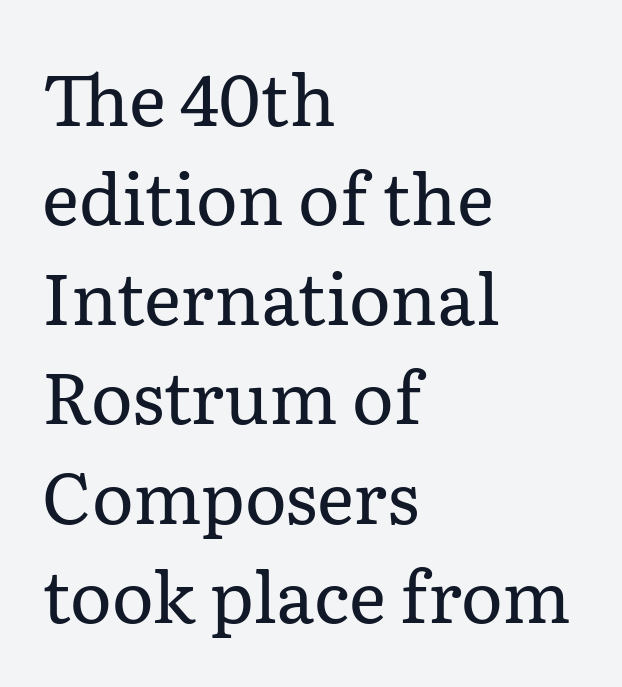
The image shows 71 px regular-weight serif type, upright; set left-aligned, normal line spacing (1.4x), normal letter spacing, not underlined; low stroke contrast and a medium x-height.
